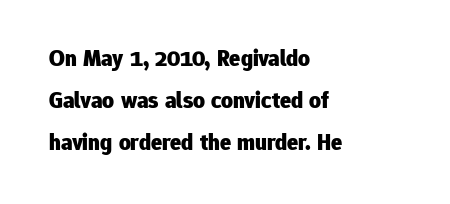
{"italic": "no", "bold": "yes", "underline": "no", "align": "left", "line_spacing_ratio": 1.82, "letter_spacing": "normal", "letter_spacing_em": 0.0, "glyph_px": 23}
